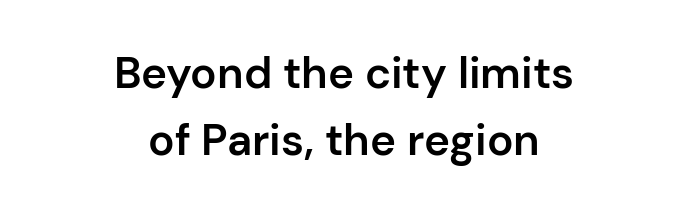
Just letters on the line, the space beneath them empty. The letters stand straight up with perfectly vertical stems. The line-height multiplier appears to be the usual default. The passage is arranged like a title page — every line centered. Tracking value appears to be zero — textbook default spacing. Stems and bowls a touch heavier than normal — semibold.
